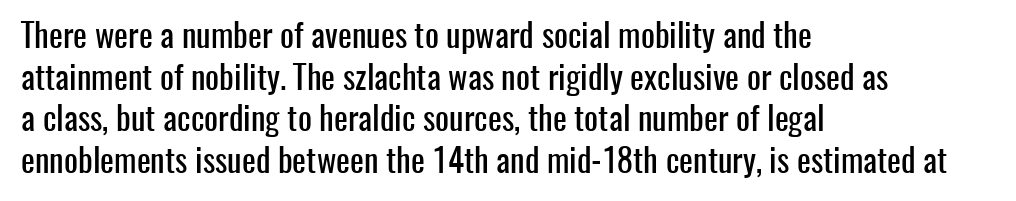
{"serif": "no", "italic": "no", "width": "condensed", "stroke_contrast": "low", "x_height": "medium", "monospaced": "no", "underline": "no", "align": "left", "line_spacing": "normal", "line_spacing_ratio": 1.26, "letter_spacing": "normal", "letter_spacing_em": 0.0, "glyph_px": 33}
